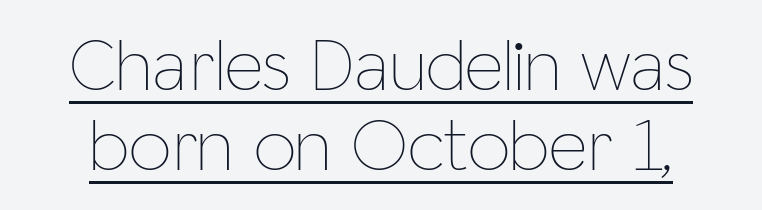
The image shows 76 px thin, condensed type, upright; set tight line spacing (1.05x), normal letter spacing, underlined; low stroke contrast and a medium x-height.
